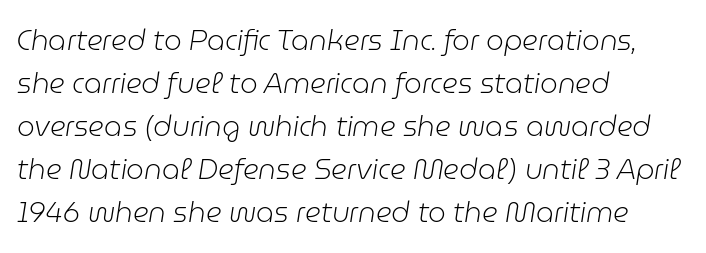
{"italic": "yes", "lean": "right", "slant_degrees": 9, "bold": "no", "weight": "light", "width": "normal", "stroke_contrast": "low", "x_height": "medium", "monospaced": "no", "underline": "no", "align": "left", "line_spacing": "normal", "line_spacing_ratio": 1.54, "letter_spacing": "normal", "letter_spacing_em": 0.0, "glyph_px": 28}
